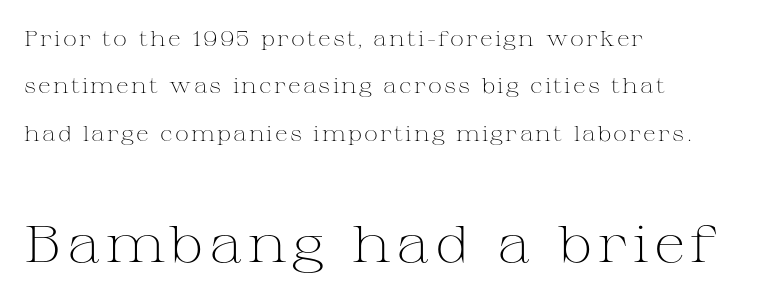
Horizontal bands of white between lines are thick stripes. Every character sits straight up, as roman type does. Unlike a clean sans, this face finishes its strokes with serifs. Alignment: flush left.
